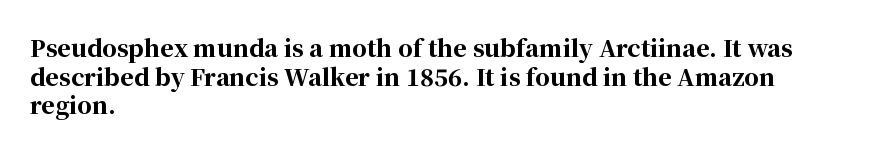
{"italic": "no", "bold": "yes", "underline": "no", "align": "left", "line_spacing_ratio": 1.24, "letter_spacing": "normal", "letter_spacing_em": 0.0, "glyph_px": 23}
